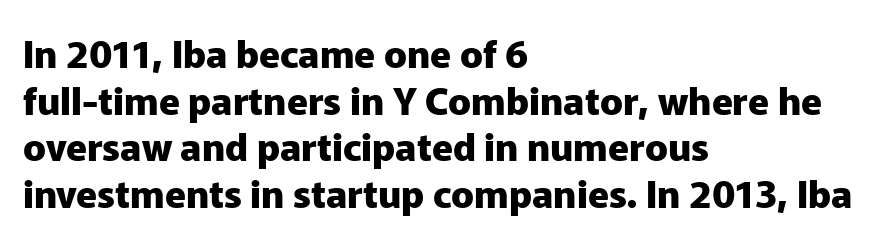
Q: Is the text bold? A: Yes.
Q: Is the text italic (slanted)? A: No, it is upright.
Q: Is the typeface a serif or a sans-serif typeface? A: Sans-serif.
Q: Is the text underlined? A: No.
Q: How is the paragraph aligned? A: Left-aligned.
Q: Is the spacing between letters normal or unusually wide? A: Normal.
Q: Width (condensed, normal, or wide)? A: Normal.
Q: Stroke contrast? A: Low.
Q: x-height? A: Medium.
Q: Monospaced? A: No.
